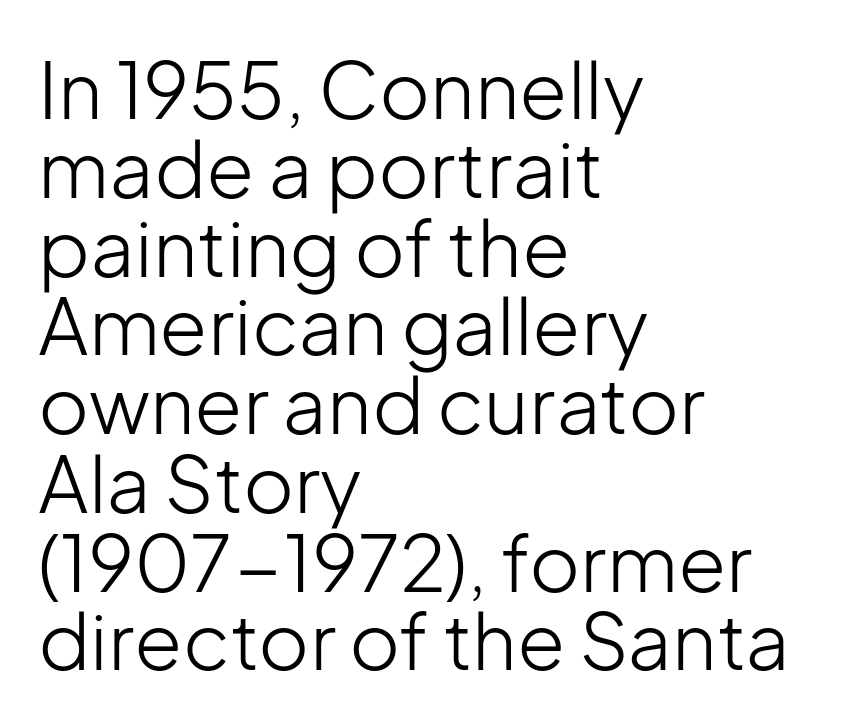
{"serif": "no", "italic": "no", "bold": "no", "weight": "light", "width": "normal", "stroke_contrast": "low", "x_height": "medium", "monospaced": "no", "underline": "no", "align": "left", "line_spacing": "tight", "line_spacing_ratio": 1.01, "letter_spacing": "normal", "letter_spacing_em": 0.0, "glyph_px": 78}
